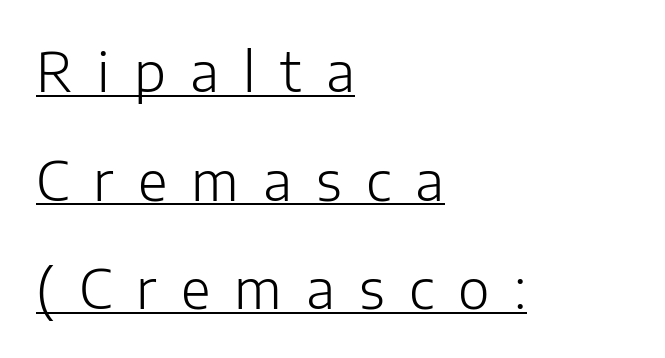
Q: Is the text bold? A: No.
Q: Is the text italic (slanted)? A: No, it is upright.
Q: Is the typeface a serif or a sans-serif typeface? A: Sans-serif.
Q: Is the text underlined? A: Yes.
Q: How is the paragraph aligned? A: Left-aligned.
Q: Is the spacing between letters normal or unusually wide? A: Unusually wide.
Q: Is the spacing between lines tight, normal or loose? A: Loose.
Q: Width (condensed, normal, or wide)? A: Normal.
Q: Stroke contrast? A: Low.
Q: x-height? A: Medium.
Q: Monospaced? A: No.
